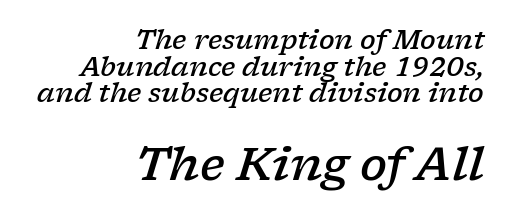
The image shows 45 px semibold, wide serif type, italic (leaning right); set right-aligned, tight line spacing (1.02x), normal letter spacing, not underlined; the second (bottom) block is 1.73x larger; low stroke contrast and a medium x-height.
